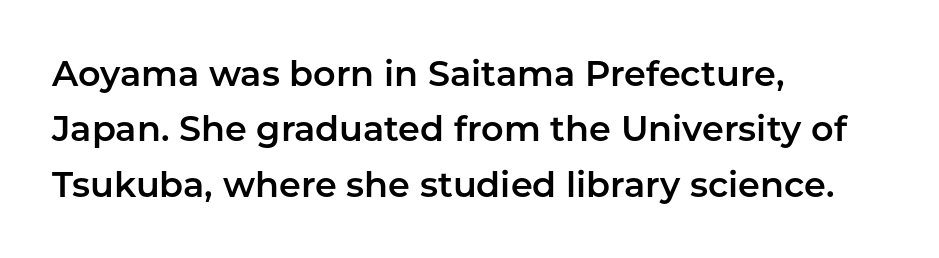
Posture: straight, roman, zero tilt. Stroke terminals: plain, sans-serif. Leading: standard. The rendering uses natural spacing where letterforms have individual widths. Is the letter spacing exaggerated? No — it looks like the ordinary default. The rag falls on the right side of this text block.
